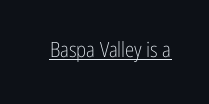
The image shows 21 px text type, upright; set normal letter spacing, underlined.
